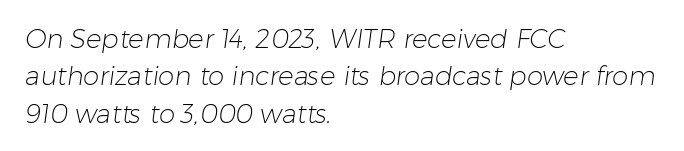
The image shows 26 px text type; set left-aligned, normal line spacing (1.44x), normal letter spacing, not underlined.
